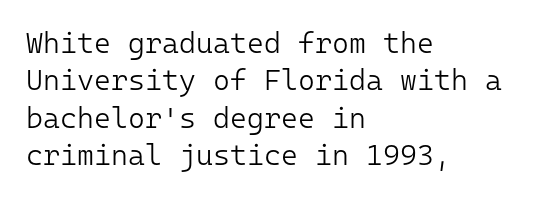
{"serif": "no", "italic": "no", "bold": "no", "weight": "light", "width": "normal", "stroke_contrast": "low", "x_height": "medium", "monospaced": "yes", "underline": "no", "align": "left", "line_spacing": "normal", "line_spacing_ratio": 1.29, "letter_spacing": "normal", "letter_spacing_em": 0.0, "glyph_px": 29}
